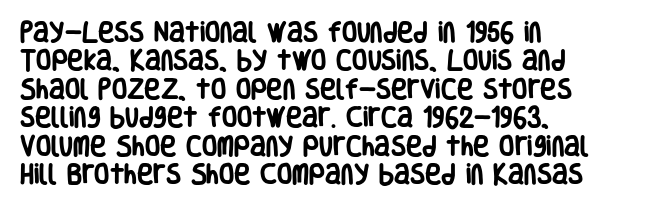
{"italic": "no", "bold": "yes", "underline": "no", "align": "left", "line_spacing": "normal", "line_spacing_ratio": 1.29, "letter_spacing": "normal", "letter_spacing_em": 0.0, "glyph_px": 22}
